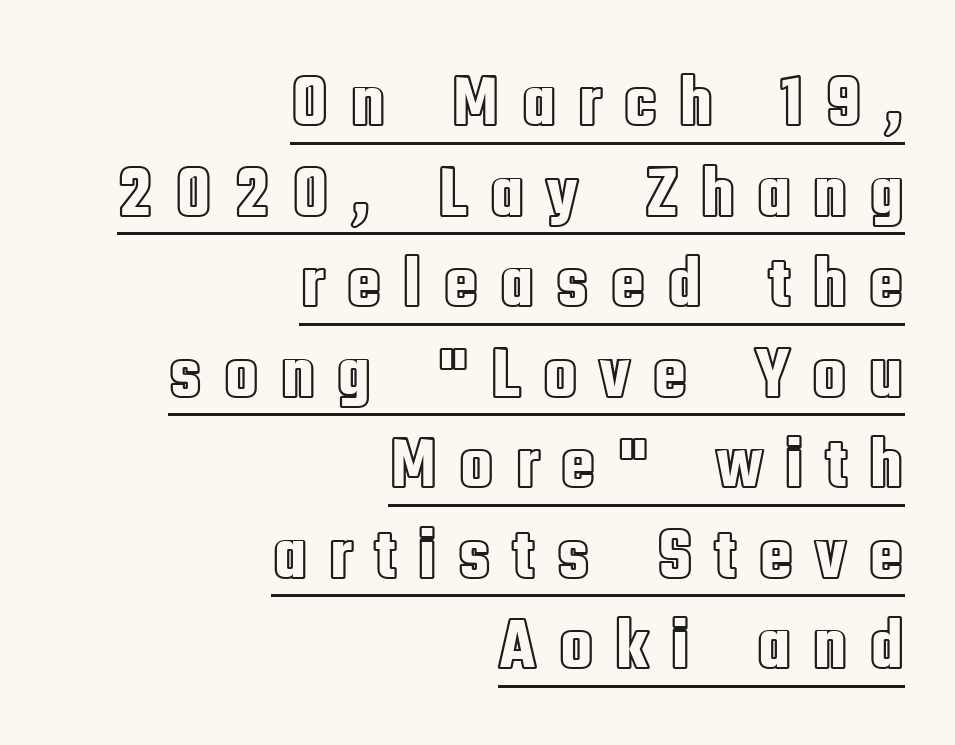
The image shows 73 px condensed type, upright; set right-aligned, line spacing 1.24x, unusually wide letter spacing (+0.28 em), underlined; a large x-height.
